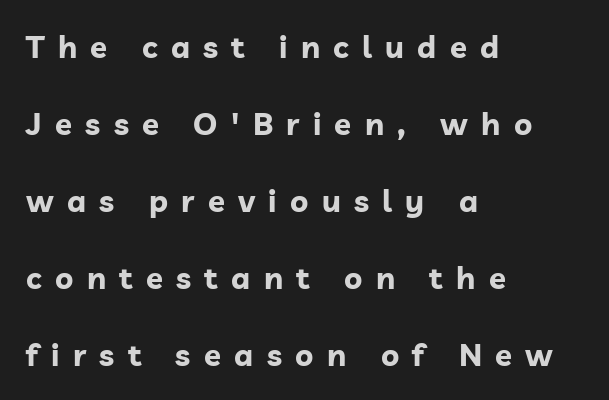
The image shows 31 px bold sans-serif type, upright; set left-aligned, loose line spacing (2.48x), unusually wide letter spacing (+0.43 em), not underlined; low stroke contrast and a medium x-height.
